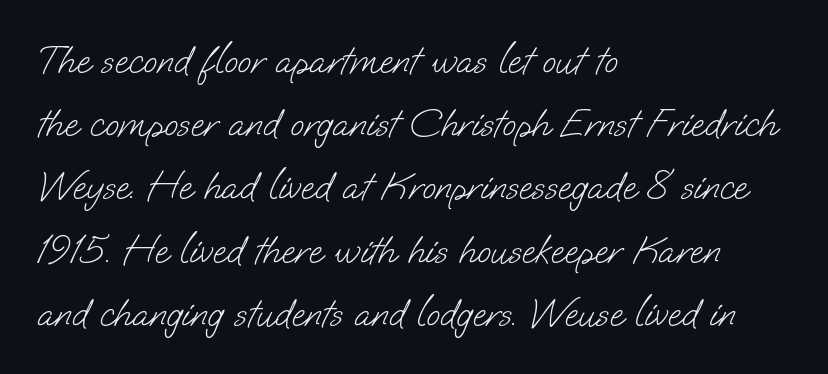
{"serif": "no", "bold": "no", "weight": "light", "width": "normal", "stroke_contrast": "low", "x_height": "small", "monospaced": "no", "underline": "no", "align": "left", "line_spacing": "normal", "line_spacing_ratio": 1.58, "letter_spacing": "normal", "letter_spacing_em": 0.0, "glyph_px": 40}
